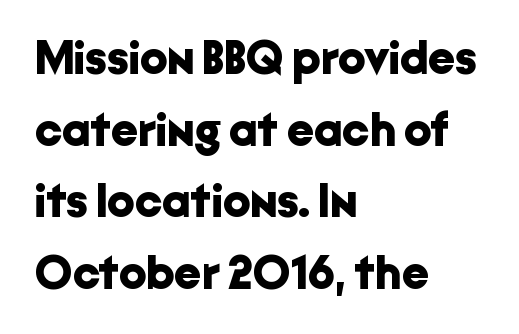
Q: Is the text bold? A: Yes.
Q: Is the text italic (slanted)? A: No, it is upright.
Q: Is the typeface a serif or a sans-serif typeface? A: Sans-serif.
Q: Is the text underlined? A: No.
Q: How is the paragraph aligned? A: Left-aligned.
Q: Is the spacing between letters normal or unusually wide? A: Normal.
Q: Is the spacing between lines tight, normal or loose? A: Normal.
Q: Width (condensed, normal, or wide)? A: Normal.
Q: Stroke contrast? A: Low.
Q: x-height? A: Medium.
Q: Monospaced? A: No.
